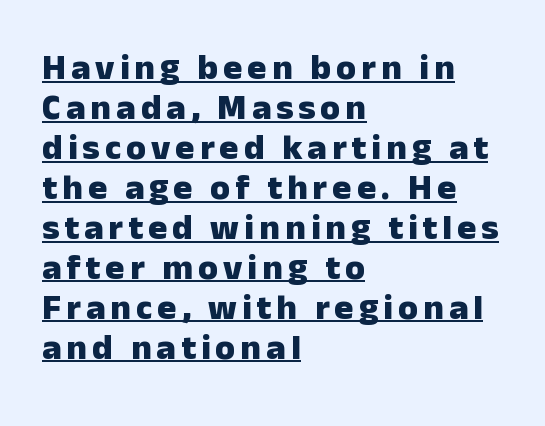
{"serif": "no", "italic": "no", "bold": "yes", "weight": "heavy", "width": "normal", "stroke_contrast": "low", "x_height": "medium", "monospaced": "no", "underline": "yes", "align": "left", "line_spacing": "tight", "line_spacing_ratio": 1.11, "glyph_px": 36}
